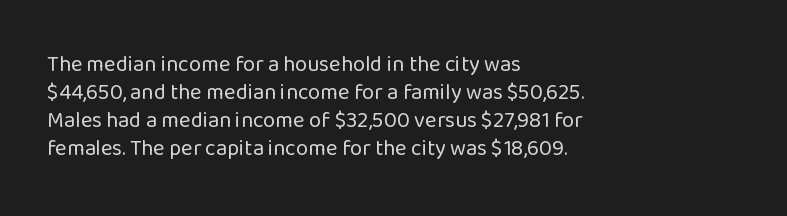
Q: Is the text bold? A: No.
Q: Is the text italic (slanted)? A: No, it is upright.
Q: Is the text underlined? A: No.
Q: How is the paragraph aligned? A: Left-aligned.
Q: Is the spacing between letters normal or unusually wide? A: Normal.
Q: Is the spacing between lines tight, normal or loose? A: Normal.
